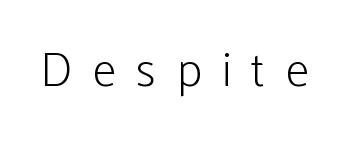
Q: Is the text bold? A: No.
Q: Is the text italic (slanted)? A: No, it is upright.
Q: Is the typeface a serif or a sans-serif typeface? A: Sans-serif.
Q: Is the text underlined? A: No.
Q: Is the spacing between letters normal or unusually wide? A: Unusually wide.
Q: Width (condensed, normal, or wide)? A: Condensed.
Q: Stroke contrast? A: Low.
Q: x-height? A: Medium.
Q: Monospaced? A: No.
